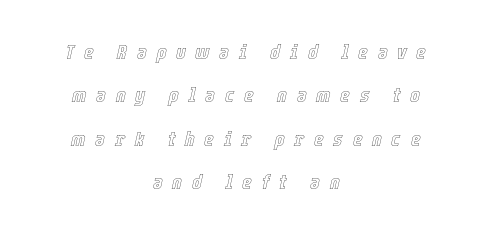
Q: Is the text italic (slanted)? A: Yes, it leans right by about 12 degrees.
Q: Is the text underlined? A: No.
Q: How is the paragraph aligned? A: Centered.
Q: Is the spacing between letters normal or unusually wide? A: Unusually wide.
Q: Is the spacing between lines tight, normal or loose? A: Loose.
